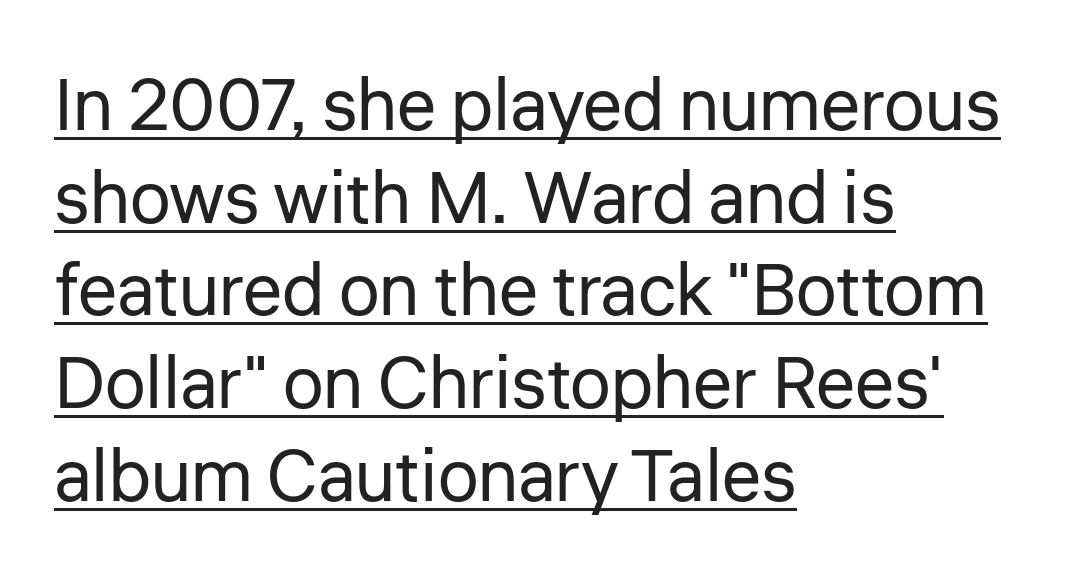
The image shows 73 px regular-weight sans-serif type, upright; set left-aligned, normal line spacing (1.27x), normal letter spacing, underlined; low stroke contrast and a medium x-height.
